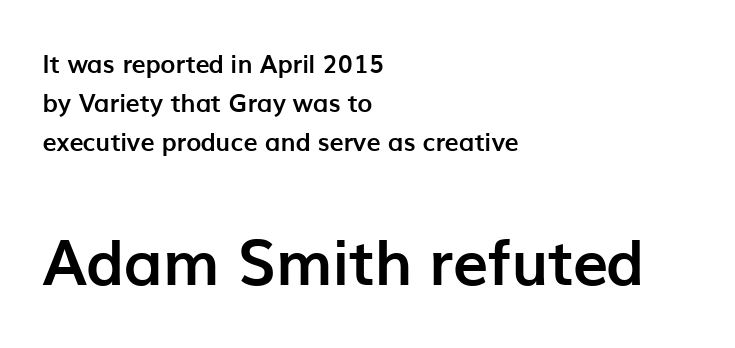
Q: Is the text bold? A: Yes.
Q: Is the text italic (slanted)? A: No, it is upright.
Q: Is the typeface a serif or a sans-serif typeface? A: Sans-serif.
Q: Is the text underlined? A: No.
Q: How is the paragraph aligned? A: Left-aligned.
Q: Is the spacing between letters normal or unusually wide? A: Normal.
Q: Is the spacing between lines tight, normal or loose? A: Normal.
Q: Which block of text is set in a larger size, the first (top) or the second (bottom)? A: The second (bottom) one.
Q: Width (condensed, normal, or wide)? A: Normal.
Q: Stroke contrast? A: Low.
Q: x-height? A: Medium.
Q: Monospaced? A: No.
